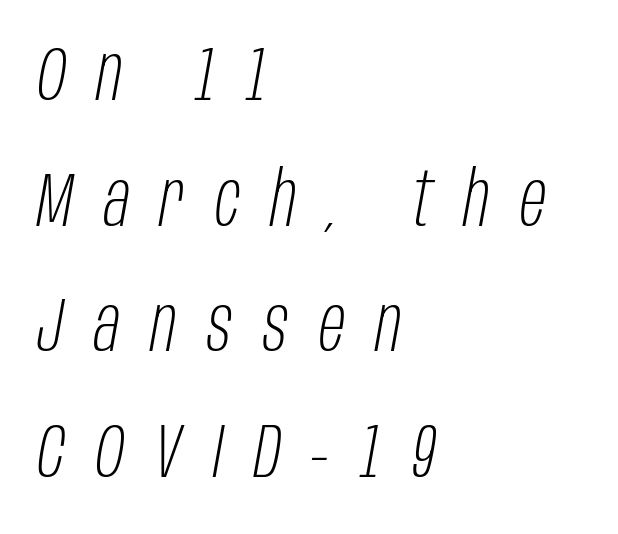
The image shows 77 px light, condensed type, italic (leaning right); set left-aligned, normal line spacing (1.63x), unusually wide letter spacing (+0.4 em), not underlined; low stroke contrast and a large x-height.
